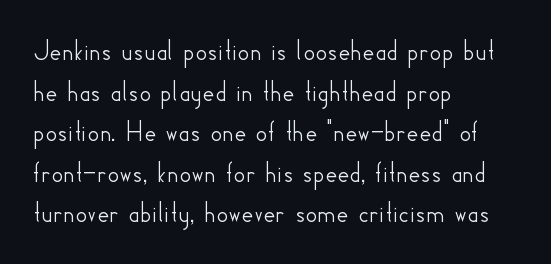
{"serif": "no", "italic": "no", "width": "normal", "stroke_contrast": "low", "x_height": "small", "monospaced": "no", "underline": "no", "align": "left", "line_spacing": "normal", "line_spacing_ratio": 1.4, "letter_spacing": "normal", "letter_spacing_em": 0.0, "glyph_px": 29}
